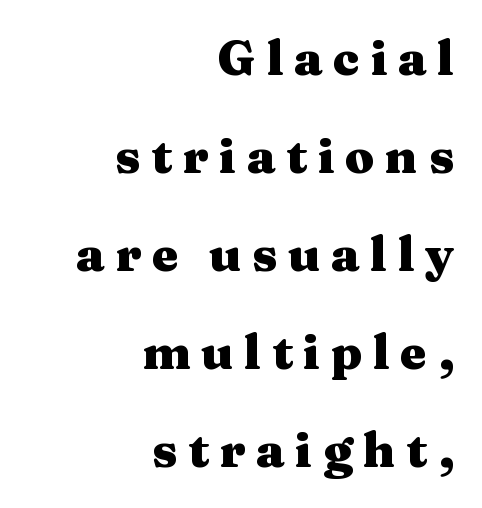
Q: Is the text bold? A: Yes.
Q: Is the text italic (slanted)? A: No, it is upright.
Q: Is the typeface a serif or a sans-serif typeface? A: Serif.
Q: Is the text underlined? A: No.
Q: How is the paragraph aligned? A: Right-aligned.
Q: Is the spacing between letters normal or unusually wide? A: Unusually wide.
Q: Is the spacing between lines tight, normal or loose? A: Loose.
Q: Width (condensed, normal, or wide)? A: Wide.
Q: Stroke contrast? A: Medium.
Q: x-height? A: Medium.
Q: Monospaced? A: No.
